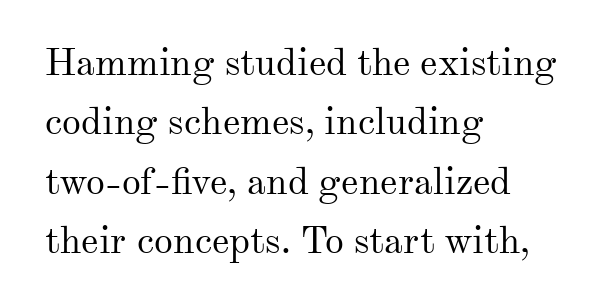
{"serif": "yes", "italic": "no", "bold": "no", "weight": "regular", "width": "normal", "stroke_contrast": "medium", "x_height": "small", "monospaced": "no", "underline": "no", "align": "left", "line_spacing": "normal", "line_spacing_ratio": 1.56, "letter_spacing": "normal", "letter_spacing_em": 0.0, "glyph_px": 38}
